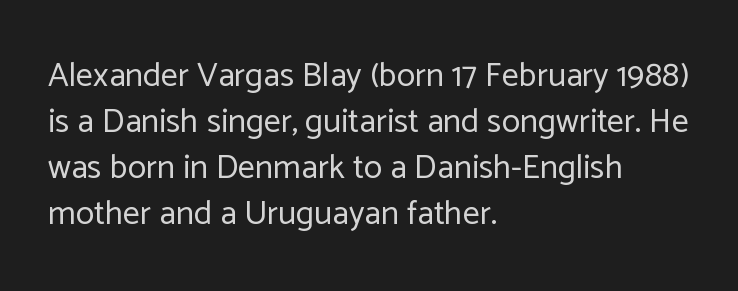
The image shows 34 px regular-weight sans-serif type, upright; set left-aligned, normal line spacing (1.35x), normal letter spacing, not underlined; low stroke contrast and a medium x-height.
